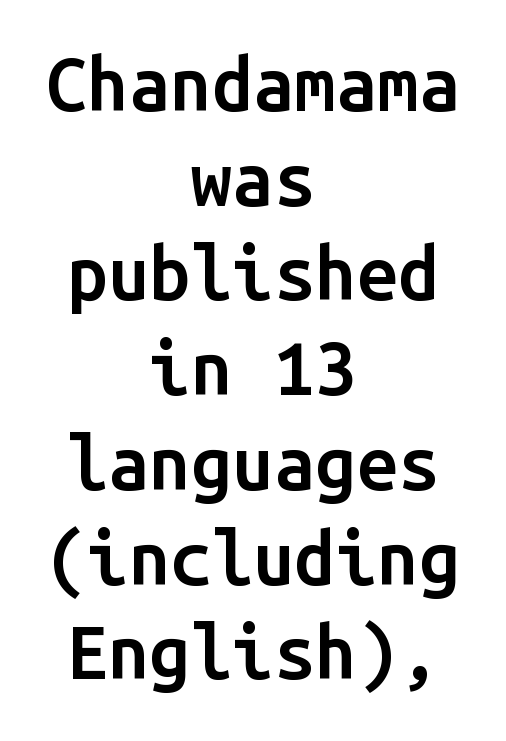
{"serif": "no", "italic": "no", "bold": "semi", "weight": "semibold", "width": "normal", "stroke_contrast": "low", "x_height": "medium", "monospaced": "yes", "underline": "no", "align": "center", "line_spacing": "normal", "line_spacing_ratio": 1.28, "letter_spacing": "normal", "letter_spacing_em": 0.0, "glyph_px": 74}
